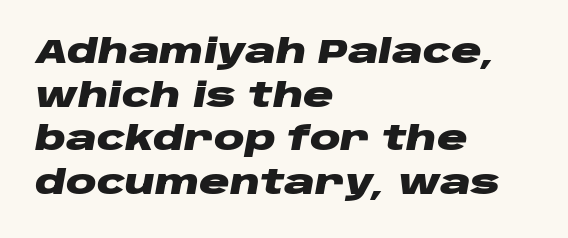
The image shows 34 px heavy, wide type, italic (leaning right); set left-aligned, normal line spacing (1.28x), normal letter spacing, not underlined; low stroke contrast and a large x-height.
